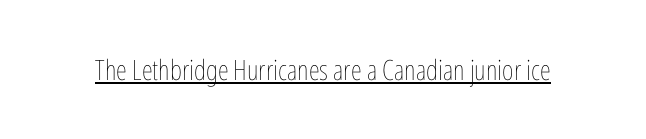
The image shows 28 px thin, condensed type, upright; set normal letter spacing, underlined; low stroke contrast and a medium x-height.
